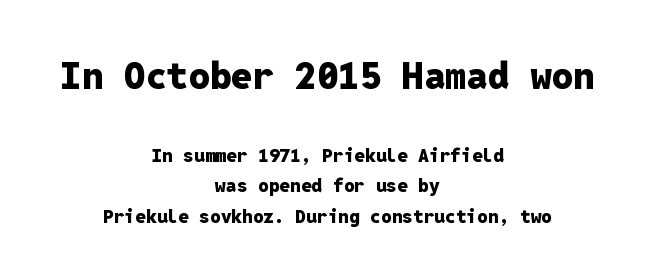
Q: Is the text bold? A: Yes.
Q: Is the text italic (slanted)? A: No, it is upright.
Q: Is the typeface a serif or a sans-serif typeface? A: Sans-serif.
Q: Is the text underlined? A: No.
Q: How is the paragraph aligned? A: Centered.
Q: Is the spacing between letters normal or unusually wide? A: Normal.
Q: Is the spacing between lines tight, normal or loose? A: Normal.
Q: Which block of text is set in a larger size, the first (top) or the second (bottom)? A: The first (top) one.
Q: Width (condensed, normal, or wide)? A: Normal.
Q: Stroke contrast? A: Low.
Q: x-height? A: Medium.
Q: Monospaced? A: Yes.
